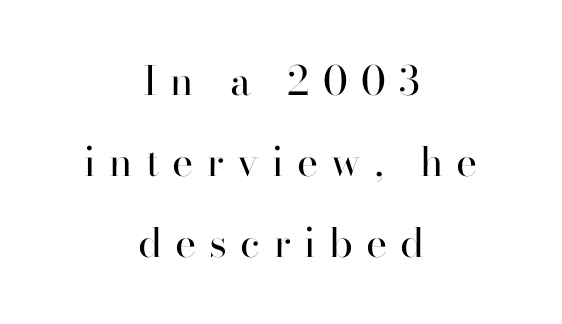
{"serif": "yes", "italic": "no", "bold": "no", "weight": "regular", "width": "normal", "stroke_contrast": "high", "x_height": "small", "monospaced": "no", "underline": "no", "align": "center", "line_spacing": "loose", "line_spacing_ratio": 2.03, "letter_spacing": "wide", "letter_spacing_em": 0.33, "glyph_px": 40}
